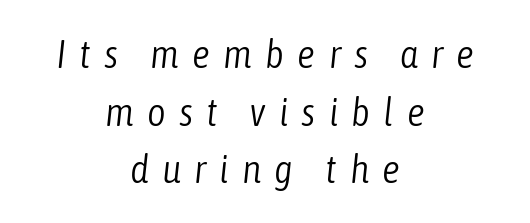
No heavy texture on the line: the type isn't bold. Think of a printed novel: that variable character pitch is what you see here. Horizontal bands of white between lines are of average thickness. Where is the straight margin? There isn't one; the lines are centered.
